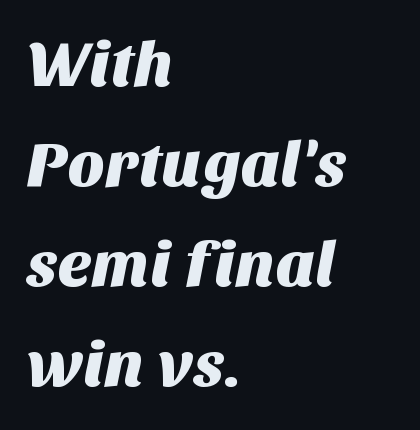
Q: Is the typeface a serif or a sans-serif typeface? A: Sans-serif.
Q: Is the text underlined? A: No.
Q: How is the paragraph aligned? A: Left-aligned.
Q: Is the spacing between letters normal or unusually wide? A: Normal.
Q: Is the spacing between lines tight, normal or loose? A: Normal.
Q: Width (condensed, normal, or wide)? A: Normal.
Q: Stroke contrast? A: Medium.
Q: x-height? A: Large.
Q: Monospaced? A: No.
